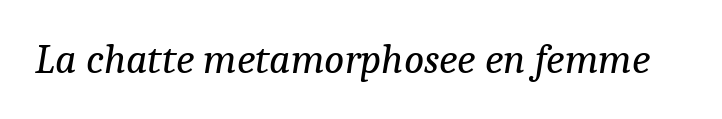
Note the varied advance widths — an 'i' is clearly narrower than an 'm'. Counters stay open thanks to moderate or lighter strokes. A typesetter would call this zero additional tracking. Unmarked baselines from the first word to the last. The face used here is seriffed, in the tradition of book romans.
